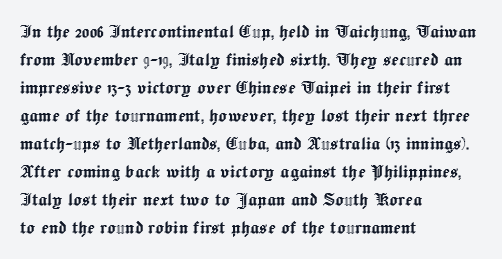
In terms of leading, this rendering sits right in the middle. Do the letters lean? They stand straight. These lines stack with their left ends in a neat column. The zone under the glyphs is completely vacant. The letters sit at their default tracking, neither squeezed nor spread.
